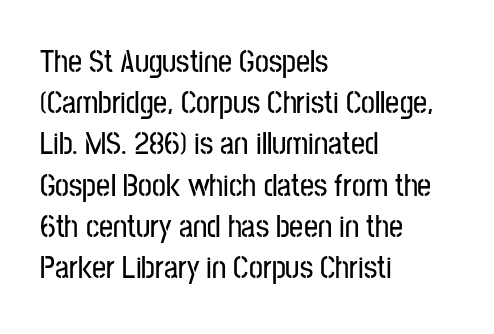
The image shows 31 px condensed sans-serif type, upright; set left-aligned, normal line spacing (1.33x), normal letter spacing, not underlined; low stroke contrast and a medium x-height.
